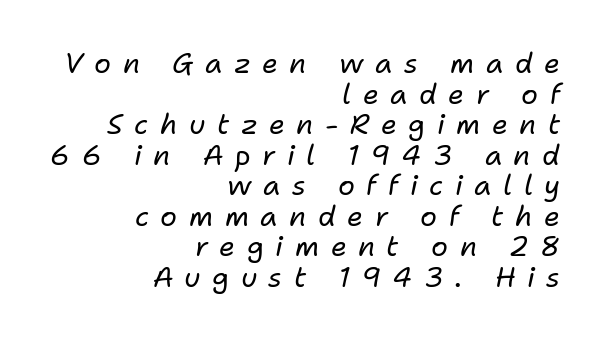
The passage shown is not bold in any degree. The strip under each line holds only bare page. The horizontal fit of the characters is loose and conspicuously gappy. The paragraph shown leans on its right margin. Is this a fixed-width face? No — the glyphs have proportional, varying widths. These lines huddle together more closely than default settings would place them.
